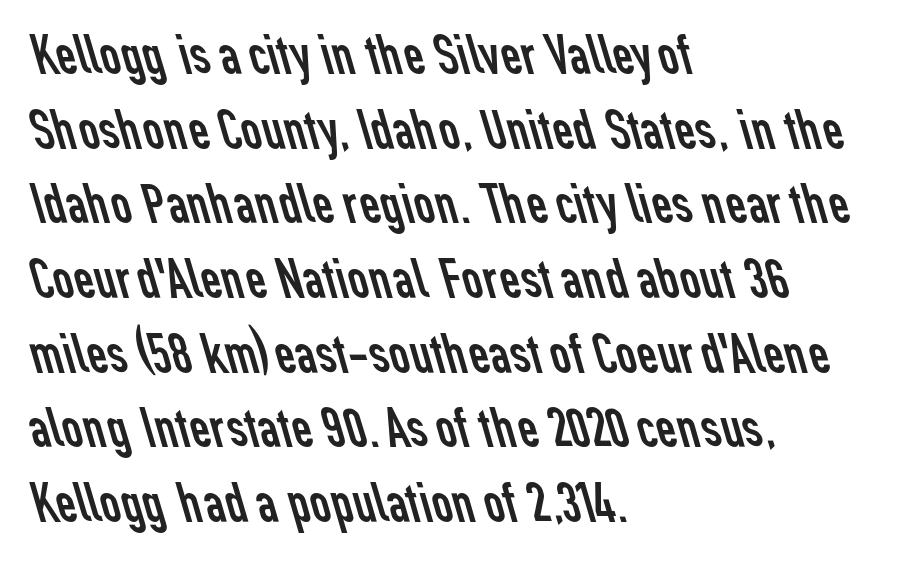
Honestly, there is no underline to notice here at all. The letters sit at their default tracking, neither squeezed nor spread. This is not heavy type; no bold has been used. Rows of type keep a routine distance in the vertical direction. Examine the stroke ends and you'll find no serifs.
